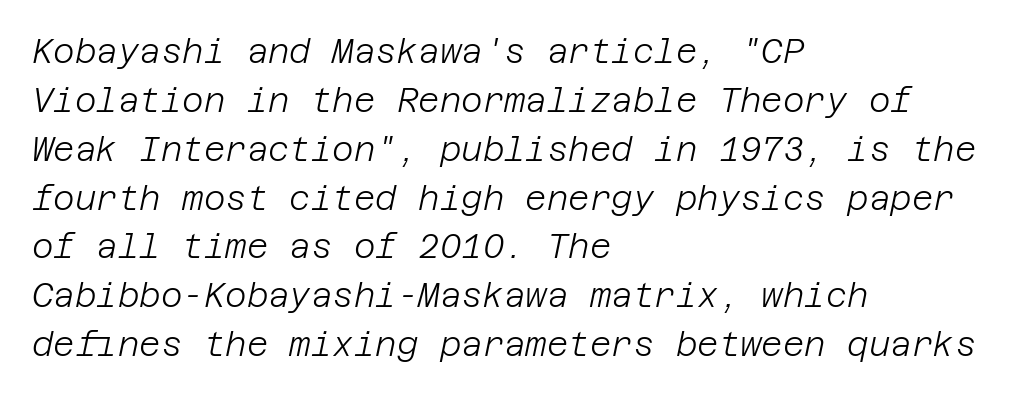
Leading matches the norm, producing a regular column. Standard letterfit; no display-style spreading of the glyphs. Observe the lean: these are italic letterforms. One-word summary of the alignment: left.
